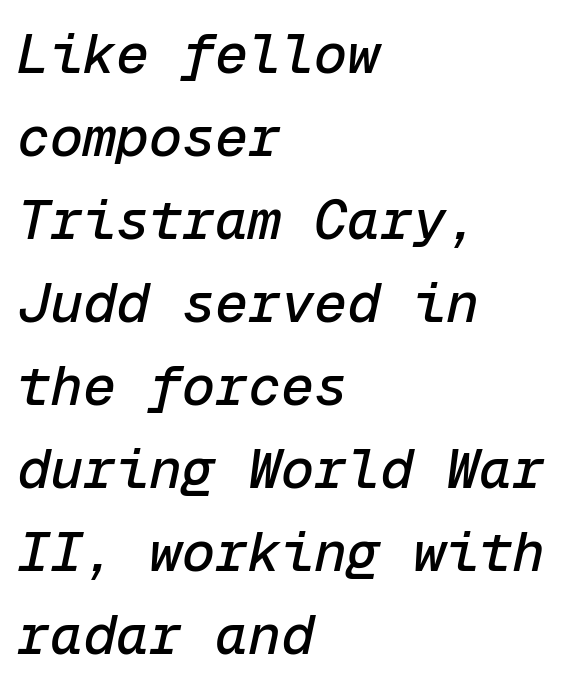
Q: Is the text italic (slanted)? A: Yes, it leans right by about 12 degrees.
Q: Is the text underlined? A: No.
Q: How is the paragraph aligned? A: Left-aligned.
Q: Is the spacing between letters normal or unusually wide? A: Normal.
Q: Is the spacing between lines tight, normal or loose? A: Normal.
Q: Width (condensed, normal, or wide)? A: Normal.
Q: Stroke contrast? A: Low.
Q: x-height? A: Medium.
Q: Monospaced? A: Yes.
